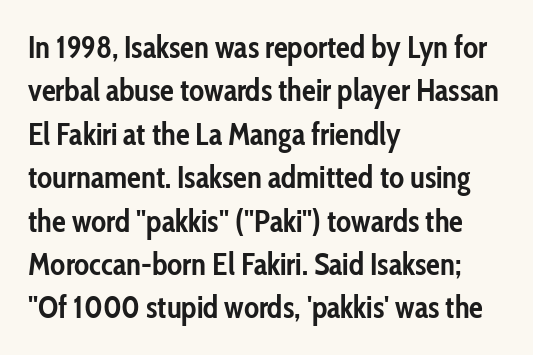
Q: Is the text bold? A: Yes.
Q: Is the text italic (slanted)? A: No, it is upright.
Q: Is the typeface a serif or a sans-serif typeface? A: Sans-serif.
Q: Is the text underlined? A: No.
Q: How is the paragraph aligned? A: Left-aligned.
Q: Is the spacing between letters normal or unusually wide? A: Normal.
Q: Is the spacing between lines tight, normal or loose? A: Normal.
Q: Width (condensed, normal, or wide)? A: Condensed.
Q: Stroke contrast? A: Low.
Q: x-height? A: Medium.
Q: Monospaced? A: No.
